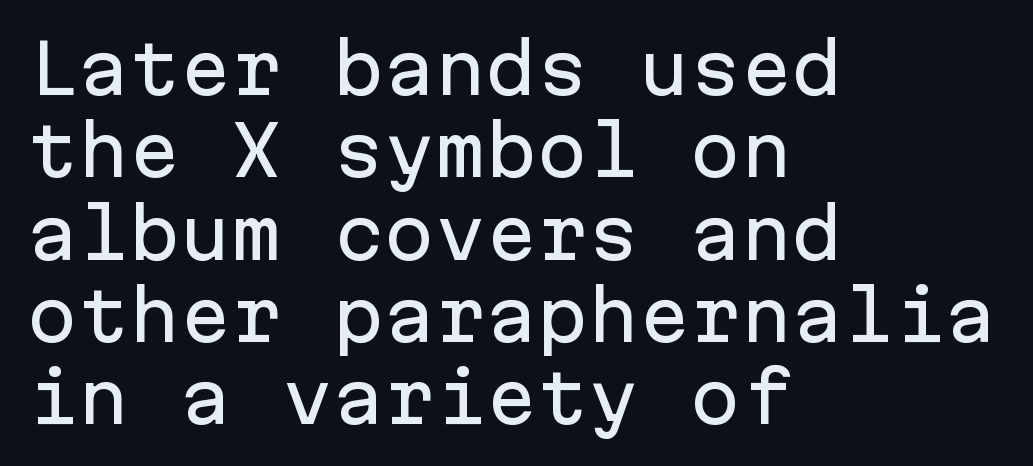
How are the letters spaced? Ordinarily, with no added tracking. This sample is left-justified, so line endings fall wherever the words run out. Monospaced: the letters line up in strict vertical columns. Underlining? Definitely not there. Classification — sans serif. Every character sits straight up, as roman type does.
